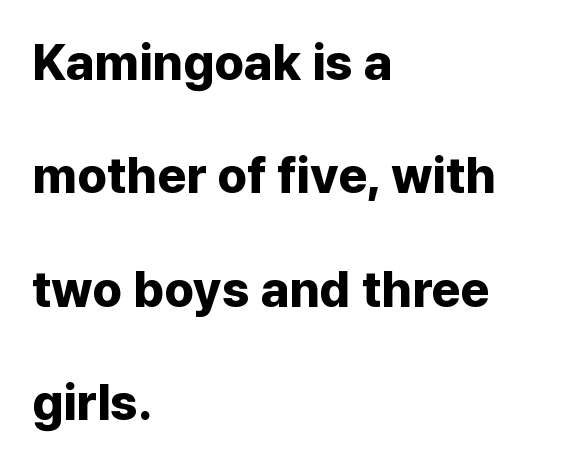
The typesetter chose a ragged-right arrangement here. Interline gaps are noticeably wide in this sample. To sum up the face: it is a sans, with no serifs. The face used here is proportionally spaced, like ordinary book or web type.
